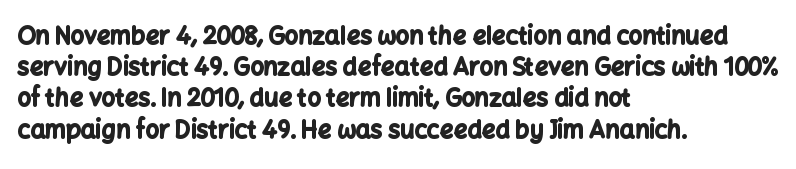
Q: Is the text bold? A: Yes.
Q: Is the text italic (slanted)? A: No, it is upright.
Q: Is the text underlined? A: No.
Q: How is the paragraph aligned? A: Left-aligned.
Q: Is the spacing between letters normal or unusually wide? A: Normal.
Q: Is the spacing between lines tight, normal or loose? A: Normal.
